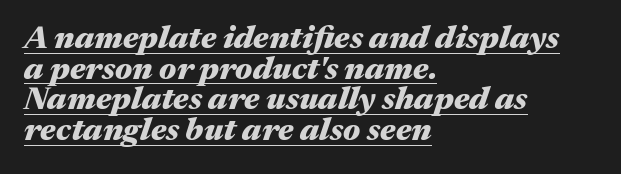
Q: Is the text bold? A: Yes.
Q: Is the text italic (slanted)? A: Yes, it leans right by about 17 degrees.
Q: Is the text underlined? A: Yes.
Q: How is the paragraph aligned? A: Left-aligned.
Q: Is the spacing between letters normal or unusually wide? A: Normal.
Q: Is the spacing between lines tight, normal or loose? A: Tight.
Q: Width (condensed, normal, or wide)? A: Wide.
Q: Stroke contrast? A: Medium.
Q: x-height? A: Medium.
Q: Monospaced? A: No.
